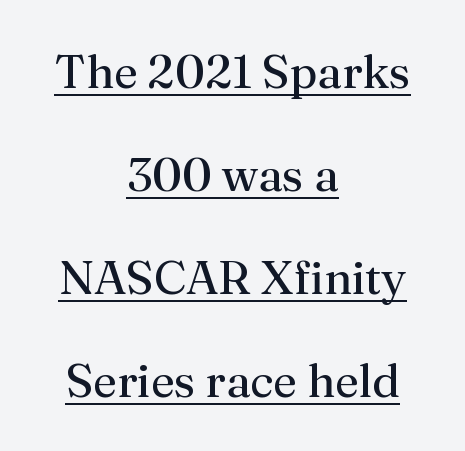
Q: Is the text bold? A: No.
Q: Is the text italic (slanted)? A: No, it is upright.
Q: Is the typeface a serif or a sans-serif typeface? A: Serif.
Q: Is the text underlined? A: Yes.
Q: How is the paragraph aligned? A: Centered.
Q: Is the spacing between letters normal or unusually wide? A: Normal.
Q: Is the spacing between lines tight, normal or loose? A: Loose.
Q: Width (condensed, normal, or wide)? A: Normal.
Q: Stroke contrast? A: Medium.
Q: x-height? A: Medium.
Q: Monospaced? A: No.
